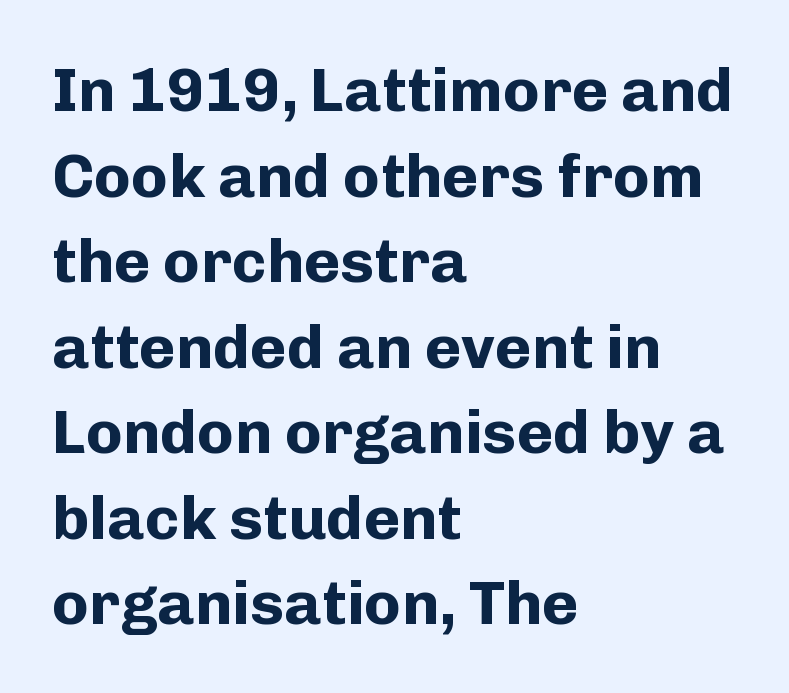
{"serif": "no", "italic": "no", "bold": "yes", "weight": "bold", "width": "normal", "stroke_contrast": "low", "x_height": "medium", "monospaced": "no", "underline": "no", "align": "left", "line_spacing": "normal", "line_spacing_ratio": 1.38, "letter_spacing": "normal", "letter_spacing_em": 0.0, "glyph_px": 62}
